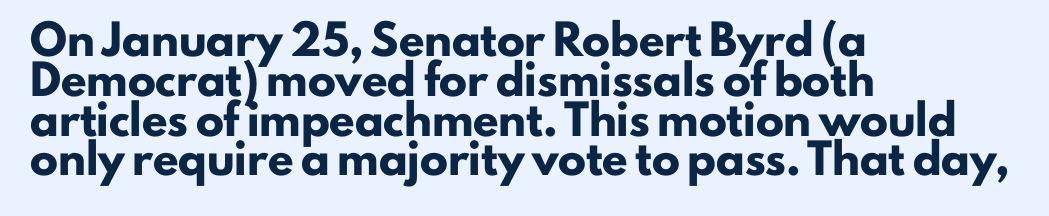
Whoever set this chose a conventional vertical rhythm. Typographically, this falls in the sans-serif category. The letters sit at their default tracking, neither squeezed nor spread. The letters stand straight up with perfectly vertical stems.
